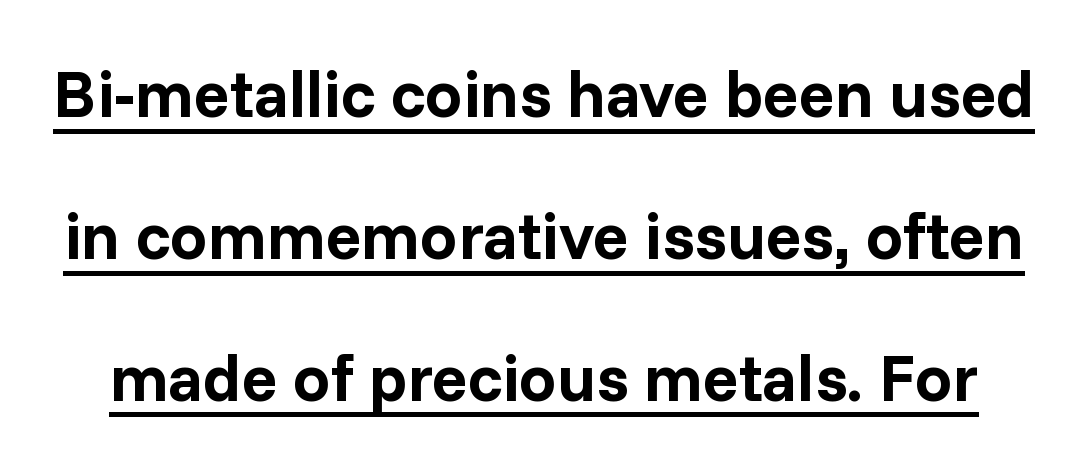
The image shows 66 px bold sans-serif type, upright; set loose line spacing (2.15x), normal letter spacing, underlined; low stroke contrast and a medium x-height.
